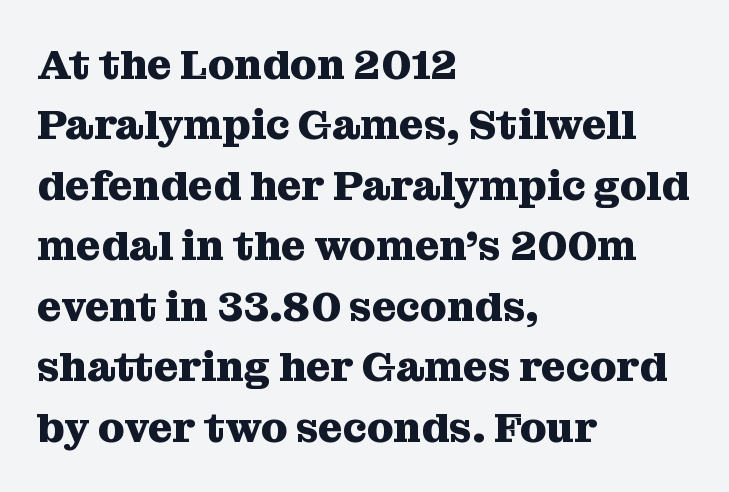
The image shows 42 px heavy serif type, upright; set left-aligned, normal line spacing (1.44x), normal letter spacing, not underlined; medium stroke contrast and a medium x-height.
